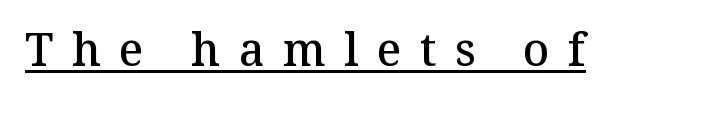
The image shows 45 px semibold serif type, upright; set unusually wide letter spacing (+0.41 em), underlined; medium stroke contrast and a medium x-height.
